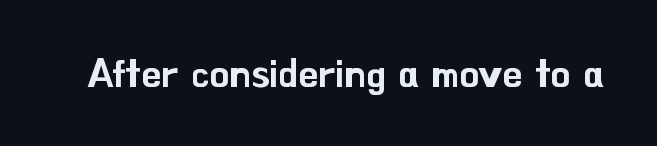
The image shows 39 px sans-serif type, upright; set normal letter spacing, not underlined; low stroke contrast and a small x-height.
